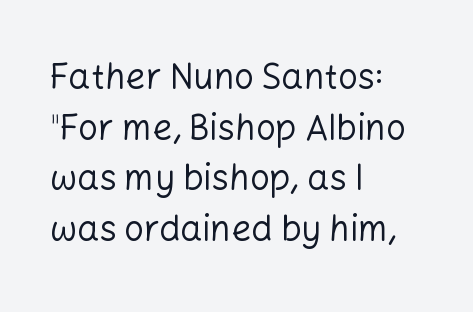
The image shows 35 px regular-weight sans-serif type, upright; set left-aligned, normal line spacing (1.45x), normal letter spacing, not underlined; low stroke contrast and a medium x-height.
